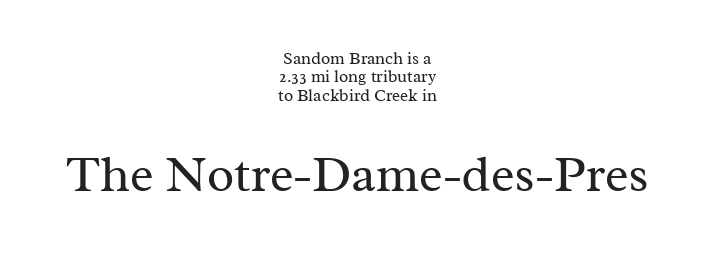
Block two is the big one; block one sits smaller above it. Words float on clear page, feet unadorned. Each line is balanced around a shared central axis. The lines are packed closely together with very little leading. Do the characters align in a grid? No, the font is proportional. Little horizontal feet cap the strokes, marking this as serif type.
